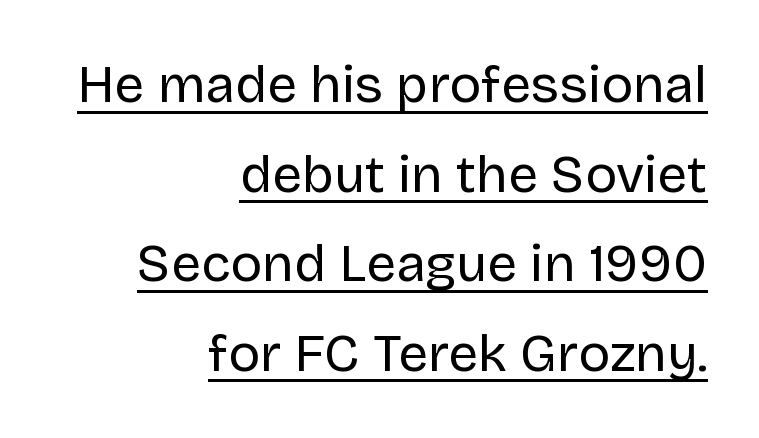
Q: Is the text bold? A: No.
Q: Is the text italic (slanted)? A: No, it is upright.
Q: Is the typeface a serif or a sans-serif typeface? A: Sans-serif.
Q: Is the text underlined? A: Yes.
Q: How is the paragraph aligned? A: Right-aligned.
Q: Is the spacing between letters normal or unusually wide? A: Normal.
Q: Is the spacing between lines tight, normal or loose? A: Normal.
Q: Width (condensed, normal, or wide)? A: Normal.
Q: Stroke contrast? A: Low.
Q: x-height? A: Large.
Q: Monospaced? A: No.
